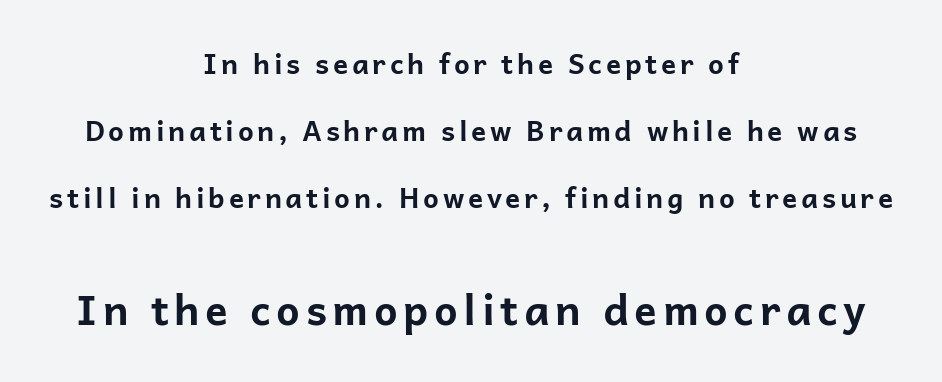
Q: Is the text bold? A: Yes.
Q: Is the text italic (slanted)? A: No, it is upright.
Q: Is the typeface a serif or a sans-serif typeface? A: Sans-serif.
Q: Is the text underlined? A: No.
Q: How is the paragraph aligned? A: Centered.
Q: Is the spacing between lines tight, normal or loose? A: Loose.
Q: Which block of text is set in a larger size, the first (top) or the second (bottom)? A: The second (bottom) one.
Q: Width (condensed, normal, or wide)? A: Normal.
Q: Stroke contrast? A: Low.
Q: x-height? A: Medium.
Q: Monospaced? A: No.
